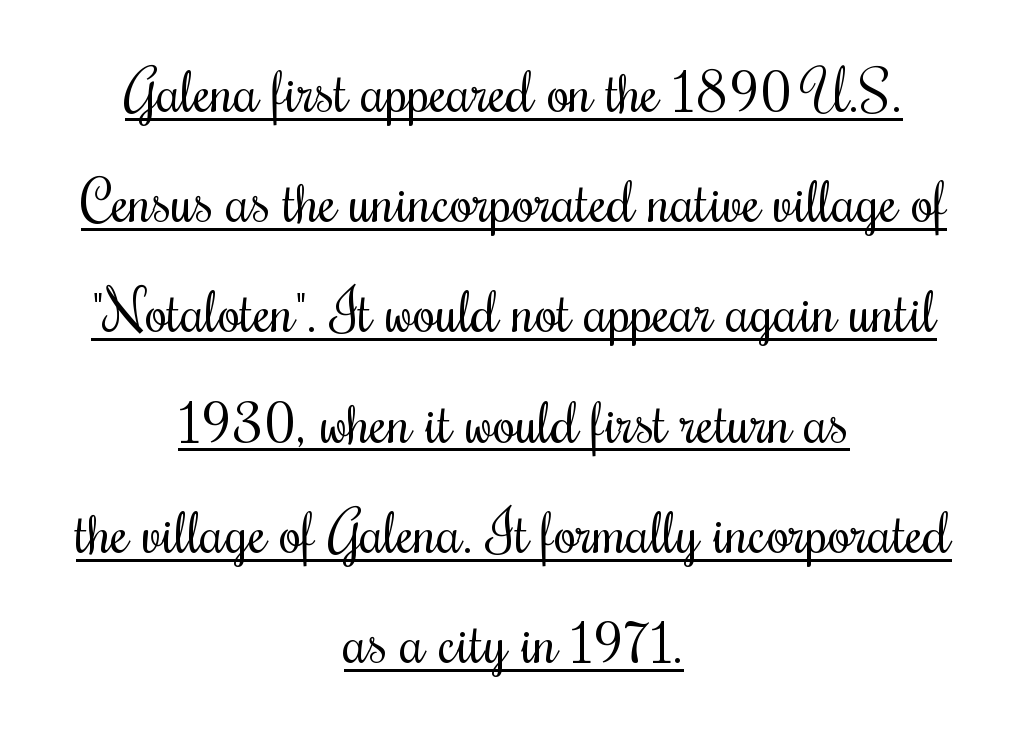
The image shows 58 px regular-weight, condensed type; set centered, loose line spacing (1.9x), normal letter spacing, underlined; medium stroke contrast and a small x-height.
